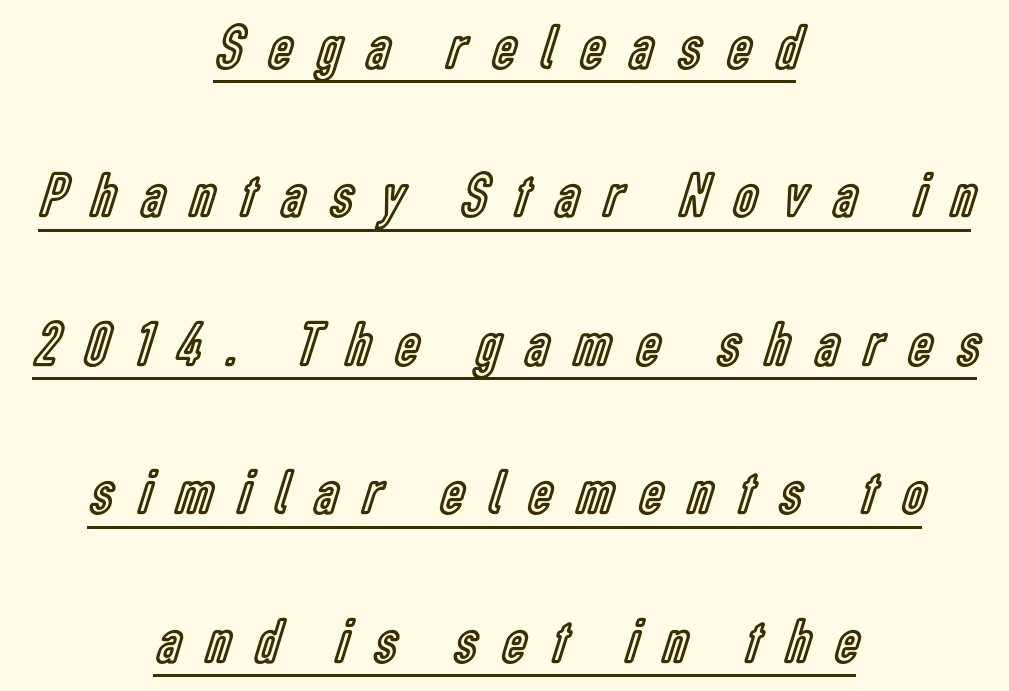
{"width": "condensed", "x_height": "medium", "monospaced": "no", "underline": "yes", "align": "center", "line_spacing": "loose", "line_spacing_ratio": 2.32, "letter_spacing": "wide", "letter_spacing_em": 0.41, "glyph_px": 64}
